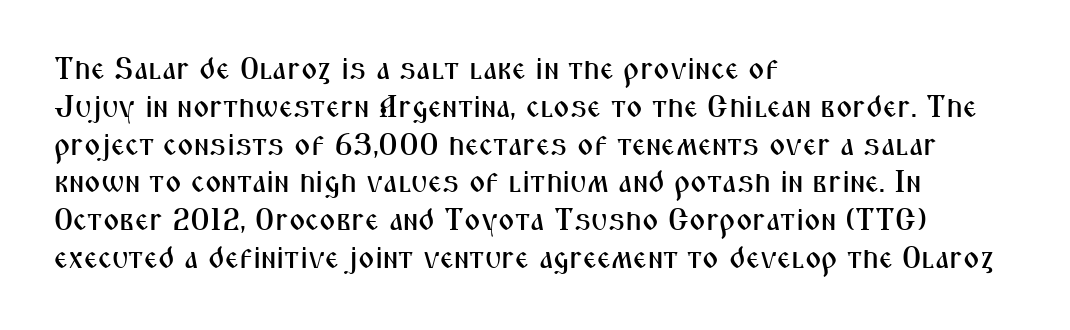
The image shows 31 px condensed sans-serif type, upright; set left-aligned, line spacing 1.22x, normal letter spacing, not underlined; medium stroke contrast and a medium x-height.
